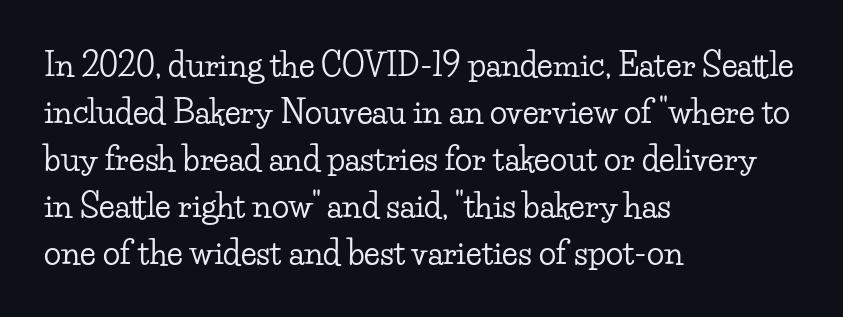
One-word summary of the alignment: left. Here the designer chose a conventional face with non-uniform glyph widths. Quick note: interline space is typical. The face used here is seriffed, in the tradition of book romans. Look at the tracking — it's just the regular setting, nothing added. Posture: vertical.
